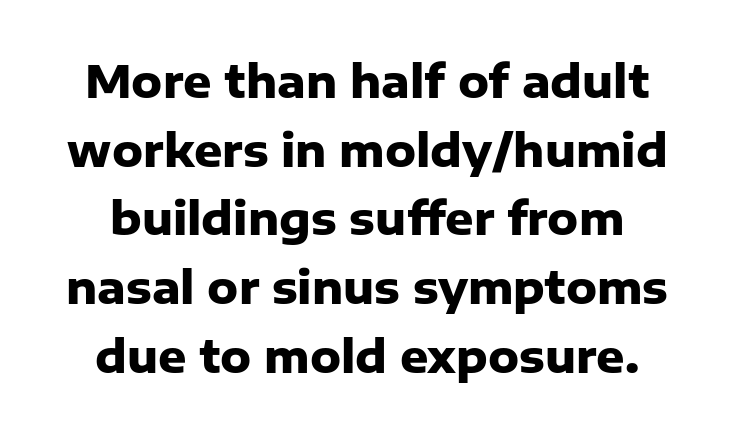
{"serif": "no", "italic": "no", "bold": "yes", "weight": "heavy", "width": "normal", "stroke_contrast": "low", "x_height": "medium", "monospaced": "no", "underline": "no", "line_spacing": "normal", "line_spacing_ratio": 1.56, "letter_spacing": "normal", "letter_spacing_em": 0.0, "glyph_px": 44}
